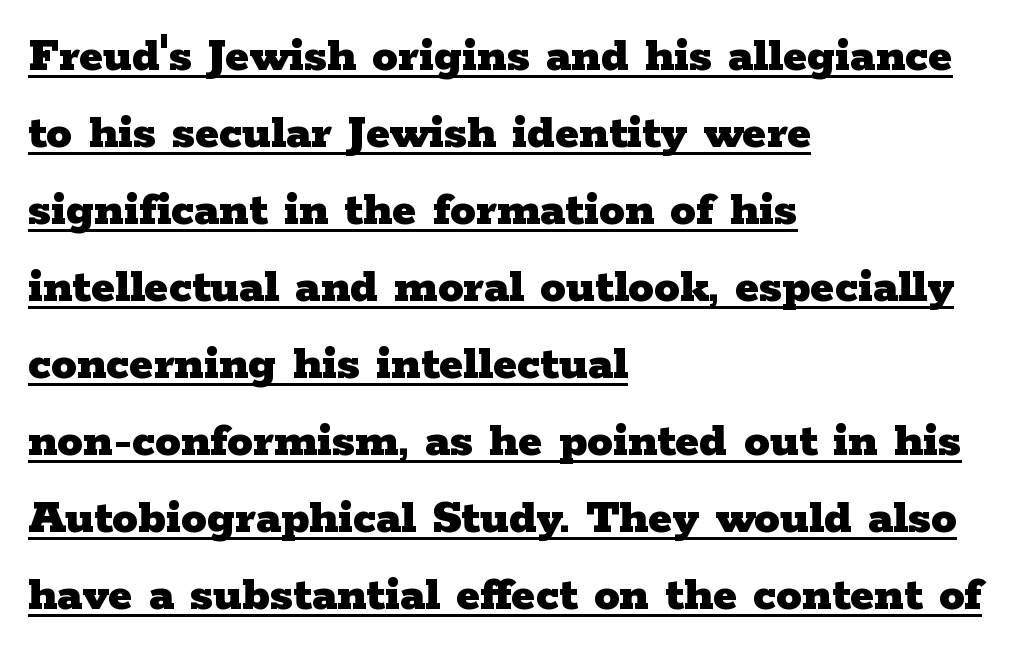
The image shows 51 px heavy, wide serif type, upright; set left-aligned, normal line spacing (1.51x), normal letter spacing, underlined; low stroke contrast and a medium x-height.
